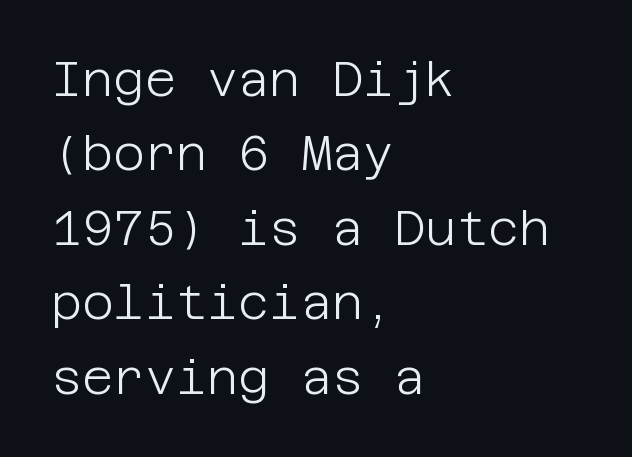
{"serif": "no", "italic": "no", "bold": "no", "weight": "light", "width": "normal", "stroke_contrast": "low", "x_height": "large", "underline": "no", "align": "left", "line_spacing": "normal", "line_spacing_ratio": 1.55, "letter_spacing": "normal", "letter_spacing_em": 0.0, "glyph_px": 48}
